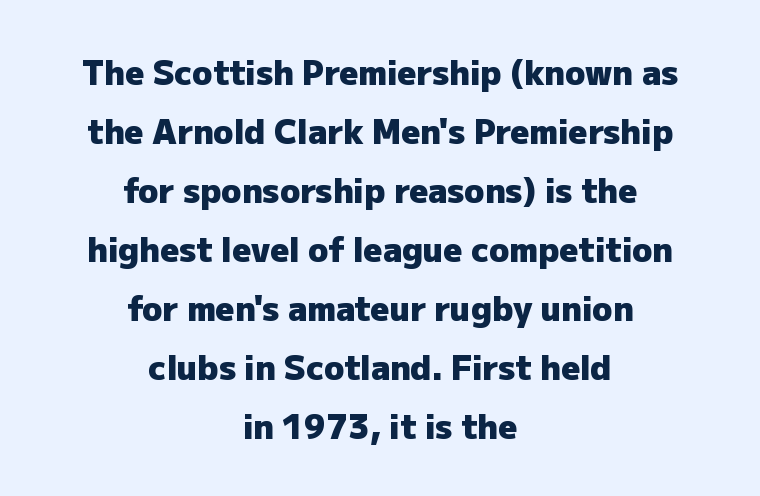
{"serif": "no", "italic": "no", "bold": "yes", "weight": "heavy", "width": "normal", "stroke_contrast": "low", "x_height": "medium", "monospaced": "no", "underline": "no", "align": "center", "line_spacing_ratio": 1.79, "letter_spacing": "normal", "letter_spacing_em": 0.0, "glyph_px": 33}
